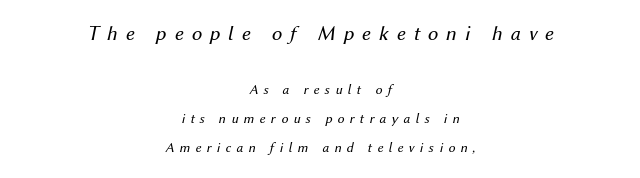
{"italic": "yes", "lean": "right", "slant_degrees": 12, "bold": "no", "underline": "no", "align": "center", "line_spacing": "loose", "line_spacing_ratio": 2.07, "letter_spacing": "wide", "letter_spacing_em": 0.38, "larger_block": "first", "size_ratio": 1.5, "glyph_px": 21}
